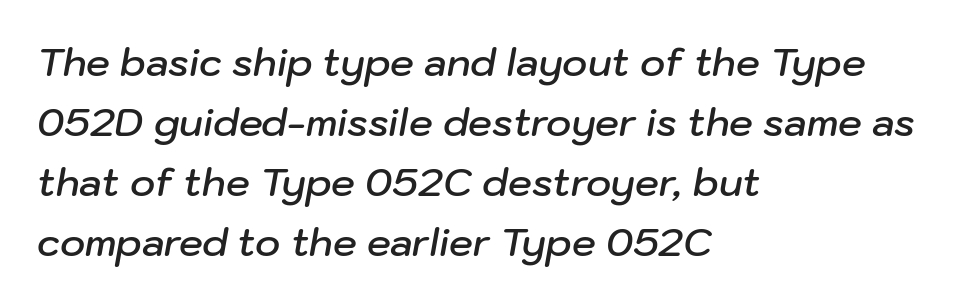
Note the varied advance widths — an 'i' is clearly narrower than an 'm'. Style check: oblique. Leading: standard. Compared with typical body copy, the letter spacing here is the same. The typesetter chose a ragged-right arrangement here. Just letters on the line, the space beneath them empty.
